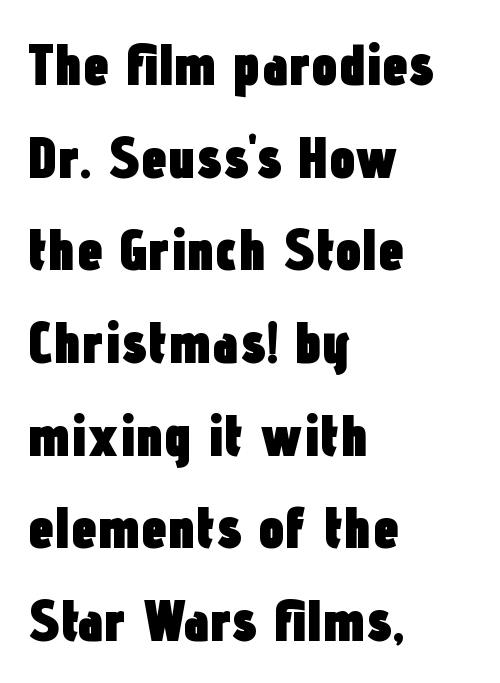
{"serif": "no", "italic": "no", "bold": "yes", "weight": "heavy", "width": "condensed", "stroke_contrast": "low", "x_height": "medium", "monospaced": "no", "underline": "no", "align": "left", "line_spacing": "normal", "line_spacing_ratio": 1.57, "letter_spacing": "normal", "letter_spacing_em": 0.0, "glyph_px": 59}
